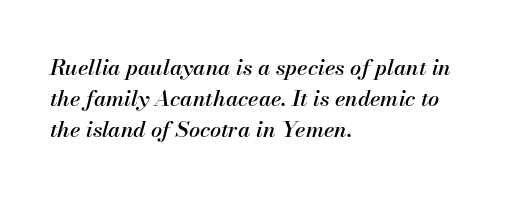
{"italic": "yes", "lean": "right", "slant_degrees": 13, "underline": "no", "align": "left", "line_spacing": "normal", "line_spacing_ratio": 1.42, "letter_spacing": "normal", "letter_spacing_em": 0.0, "glyph_px": 22}
